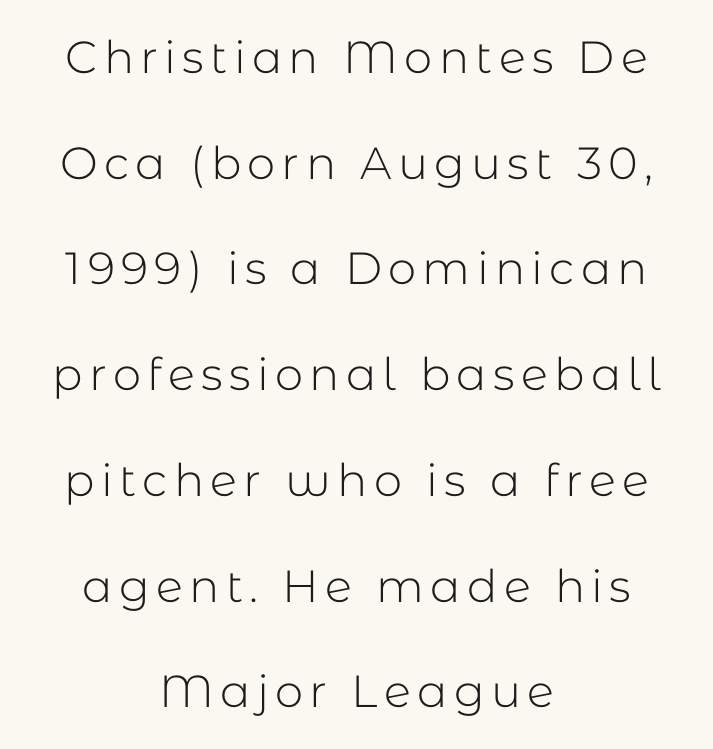
Q: Is the text bold? A: No.
Q: Is the text italic (slanted)? A: No, it is upright.
Q: Is the typeface a serif or a sans-serif typeface? A: Sans-serif.
Q: Is the text underlined? A: No.
Q: How is the paragraph aligned? A: Centered.
Q: Is the spacing between lines tight, normal or loose? A: Loose.
Q: Width (condensed, normal, or wide)? A: Normal.
Q: Stroke contrast? A: Low.
Q: x-height? A: Medium.
Q: Monospaced? A: No.
